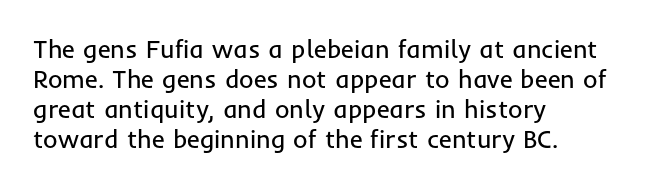
Q: Is the text bold? A: No.
Q: Is the text italic (slanted)? A: No, it is upright.
Q: Is the text underlined? A: No.
Q: How is the paragraph aligned? A: Left-aligned.
Q: Is the spacing between letters normal or unusually wide? A: Normal.
